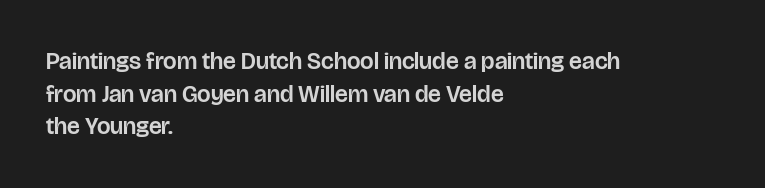
Q: Is the text italic (slanted)? A: No, it is upright.
Q: Is the text underlined? A: No.
Q: How is the paragraph aligned? A: Left-aligned.
Q: Is the spacing between letters normal or unusually wide? A: Normal.
Q: Is the spacing between lines tight, normal or loose? A: Normal.
